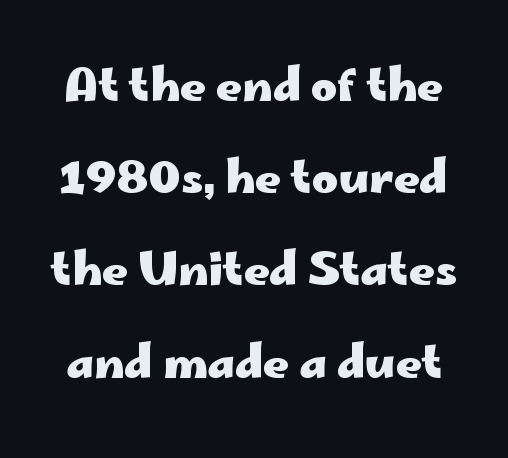
{"serif": "no", "italic": "no", "bold": "yes", "weight": "heavy", "width": "wide", "stroke_contrast": "low", "x_height": "small", "monospaced": "no", "underline": "no", "line_spacing": "loose", "line_spacing_ratio": 2.05, "letter_spacing": "normal", "letter_spacing_em": 0.0, "glyph_px": 45}
